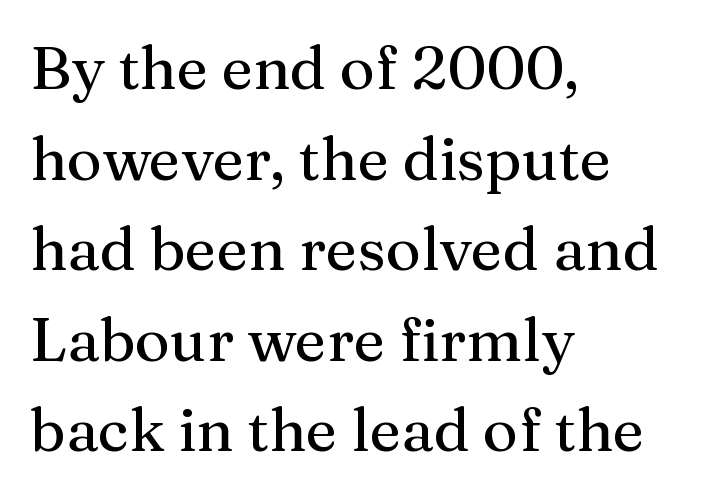
The image shows 60 px serif type, upright; set left-aligned, normal line spacing (1.51x), normal letter spacing, not underlined; medium stroke contrast and a medium x-height.
